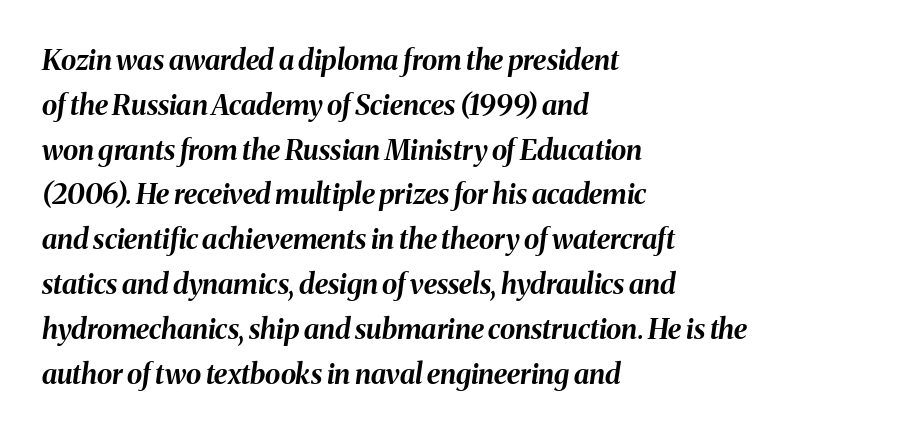
{"italic": "yes", "lean": "right", "slant_degrees": 8, "bold": "yes", "weight": "bold", "width": "normal", "stroke_contrast": "medium", "x_height": "medium", "monospaced": "no", "underline": "no", "align": "left", "line_spacing": "normal", "line_spacing_ratio": 1.6, "letter_spacing": "normal", "letter_spacing_em": 0.0, "glyph_px": 28}
